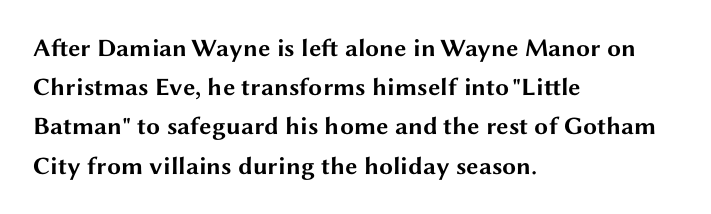
There is no visible air inserted between adjacent glyphs. This sample is left-justified, so line endings fall wherever the words run out. Normally led — the rows are evenly, conventionally spaced. The lettering holds an erect, upright posture throughout.
